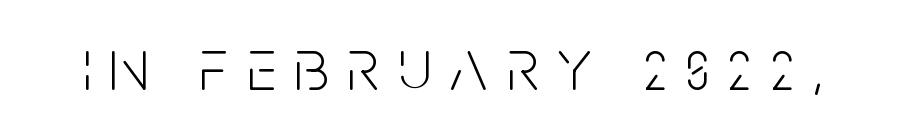
The image shows 75 px light, condensed sans-serif type, upright; set unusually wide letter spacing (+0.25 em), not underlined; low stroke contrast and a large x-height.
